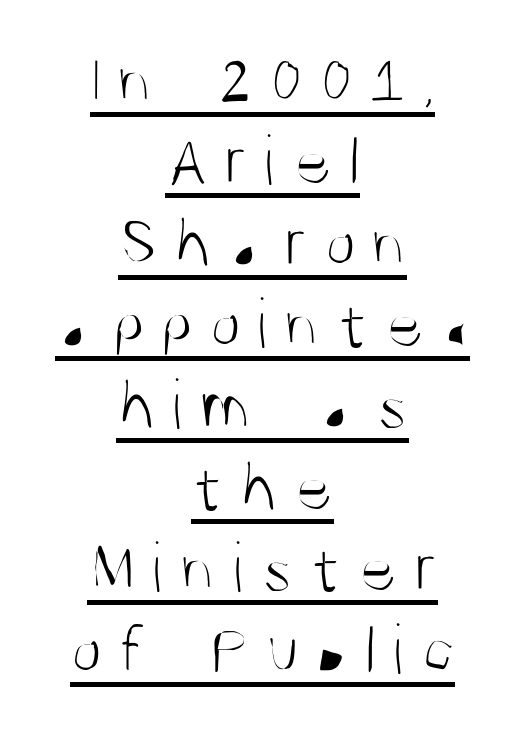
{"serif": "no", "italic": "no", "bold": "no", "weight": "light", "width": "condensed", "stroke_contrast": "medium", "x_height": "large", "monospaced": "no", "underline": "yes", "align": "center", "line_spacing": "tight", "line_spacing_ratio": 1.13, "letter_spacing": "wide", "letter_spacing_em": 0.23, "glyph_px": 72}
